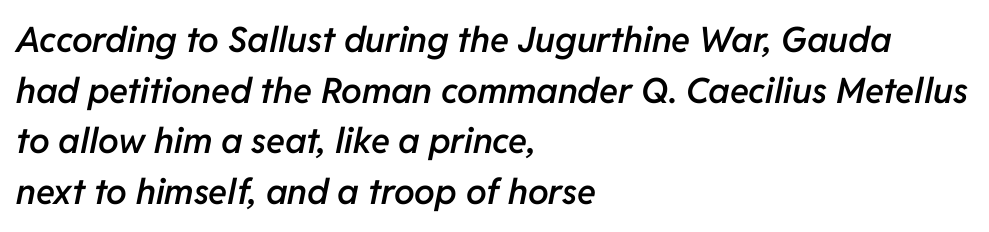
Q: Is the text bold? A: Semi-bold.
Q: Is the text italic (slanted)? A: Yes, it leans right by about 11 degrees.
Q: Is the text underlined? A: No.
Q: How is the paragraph aligned? A: Left-aligned.
Q: Is the spacing between letters normal or unusually wide? A: Normal.
Q: Is the spacing between lines tight, normal or loose? A: Normal.
Q: Width (condensed, normal, or wide)? A: Normal.
Q: Stroke contrast? A: Low.
Q: x-height? A: Medium.
Q: Monospaced? A: No.
